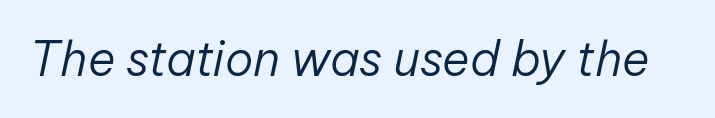
The passage shown has conventional tracking throughout. Descenders hang freely into open space. Varying glyph widths throughout — classic text-font behaviour. Compared with a typical body face, this is equally light or lighter still.
